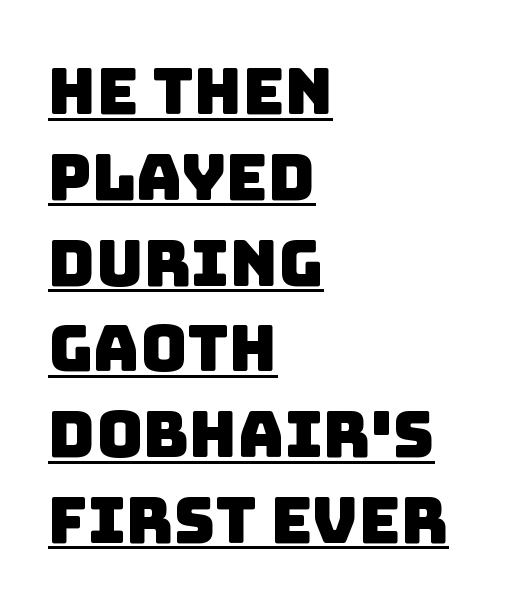
{"serif": "no", "width": "normal", "stroke_contrast": "low", "x_height": "large", "monospaced": "no", "underline": "yes", "align": "left", "line_spacing": "normal", "line_spacing_ratio": 1.34, "letter_spacing": "normal", "letter_spacing_em": 0.0, "glyph_px": 64}
